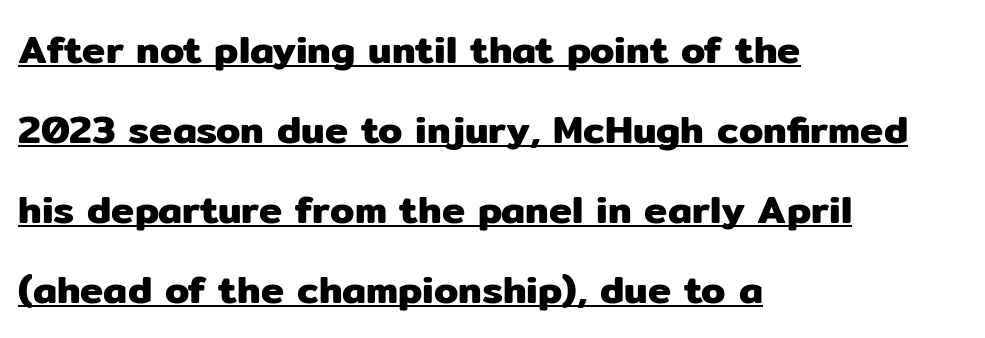
{"serif": "no", "italic": "no", "width": "normal", "stroke_contrast": "low", "x_height": "medium", "monospaced": "no", "underline": "yes", "align": "left", "line_spacing": "loose", "line_spacing_ratio": 2.05, "letter_spacing": "normal", "letter_spacing_em": 0.0, "glyph_px": 39}
